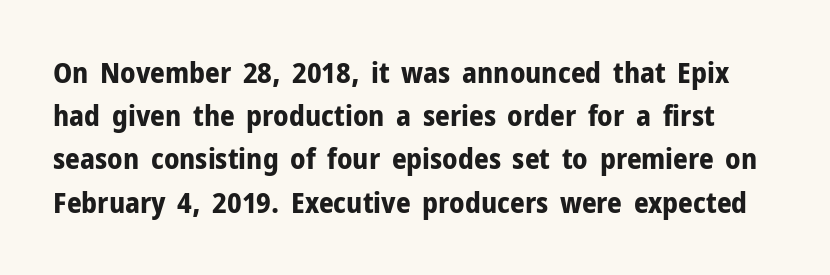
{"serif": "no", "italic": "no", "bold": "yes", "weight": "bold", "width": "normal", "stroke_contrast": "low", "x_height": "medium", "monospaced": "no", "underline": "no", "line_spacing": "normal", "line_spacing_ratio": 1.49, "letter_spacing": "normal", "letter_spacing_em": 0.0, "glyph_px": 29}
